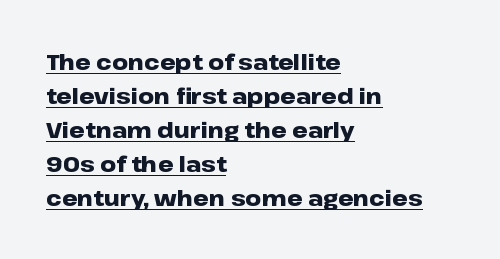
{"italic": "no", "bold": "yes", "underline": "yes", "align": "left", "line_spacing": "normal", "line_spacing_ratio": 1.54, "letter_spacing": "normal", "letter_spacing_em": 0.0, "glyph_px": 22}
